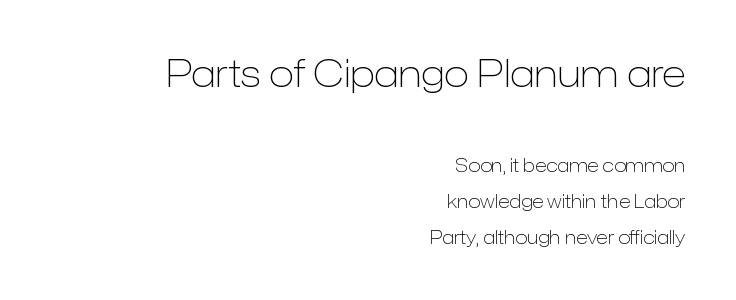
The image shows 37 px light sans-serif type, upright; set right-aligned, loose line spacing (1.99x), normal letter spacing, not underlined; the first (top) block is 2.06x larger; low stroke contrast and a medium x-height.
